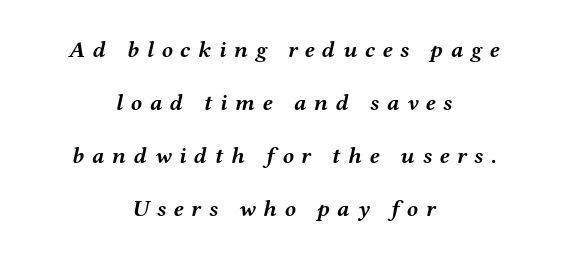
Yep, that's italic — everything's leaning. A centered setting, common on invitations and titles, is used for this passage. I'd describe the lettering as bold — thick and assertive. The line texture is sparse and dotted thanks to wide tracking. Does the leading feel generous? Absolutely, it's lavish. The words here are not underlined.
